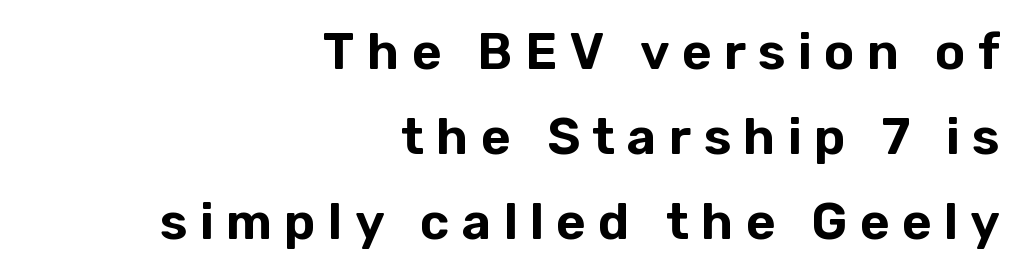
Q: Is the text italic (slanted)? A: No, it is upright.
Q: Is the typeface a serif or a sans-serif typeface? A: Sans-serif.
Q: Is the text underlined? A: No.
Q: How is the paragraph aligned? A: Right-aligned.
Q: Is the spacing between letters normal or unusually wide? A: Unusually wide.
Q: Is the spacing between lines tight, normal or loose? A: Normal.
Q: Width (condensed, normal, or wide)? A: Normal.
Q: Stroke contrast? A: Low.
Q: x-height? A: Medium.
Q: Monospaced? A: No.
